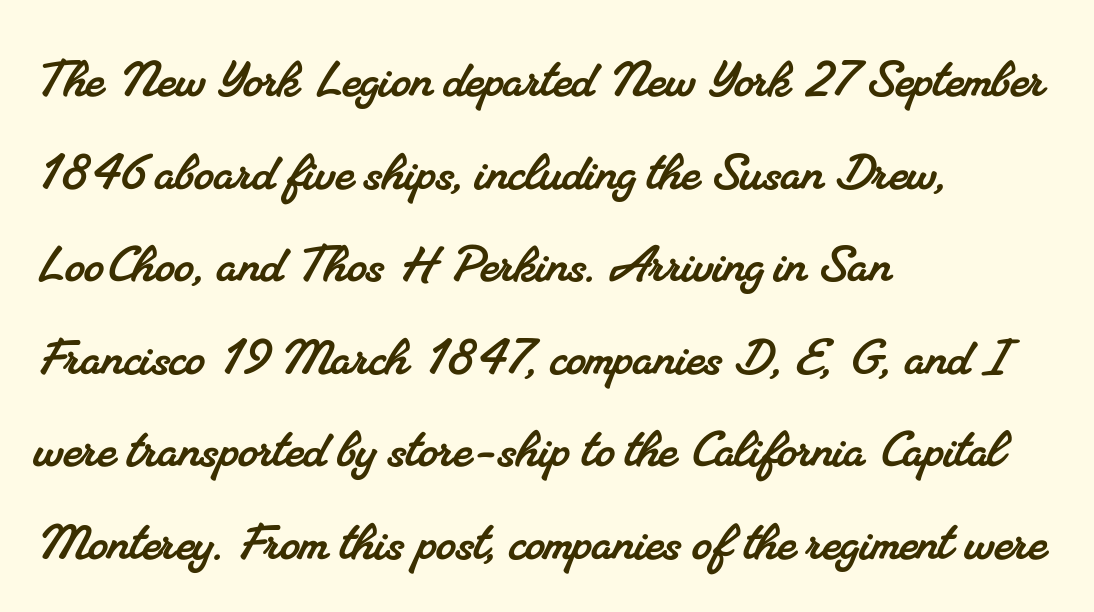
The image shows 63 px serif type; set left-aligned, normal line spacing (1.47x), normal letter spacing, not underlined; medium stroke contrast and a small x-height.
